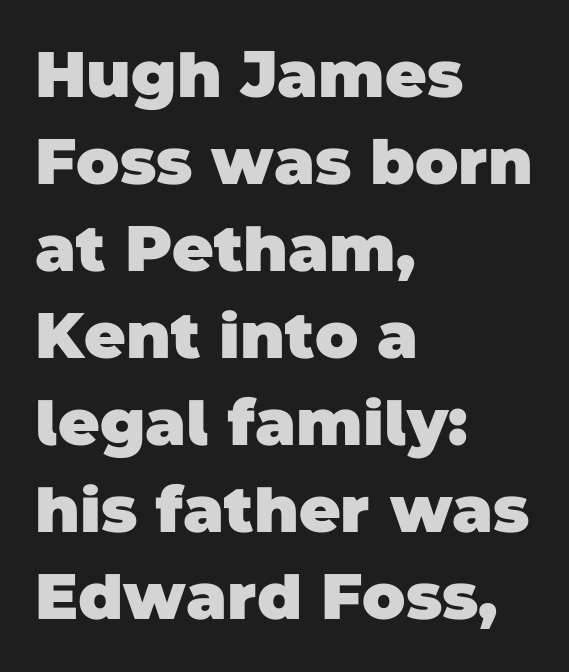
The image shows 64 px heavy sans-serif type; set left-aligned, normal line spacing (1.36x), normal letter spacing, not underlined; low stroke contrast and a large x-height.
